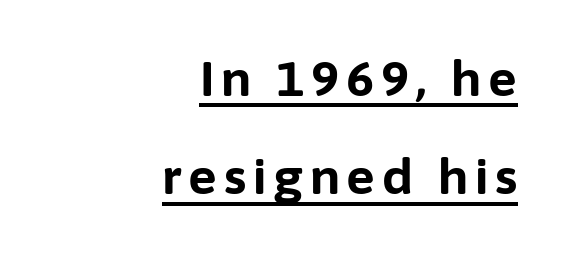
The typeface chosen for these lines omits serifs. Strong, thick strokes mark this as bold type. The lettering holds an erect, upright posture throughout. Horizontal alignment here is rightward, an uncommon choice for prose.
